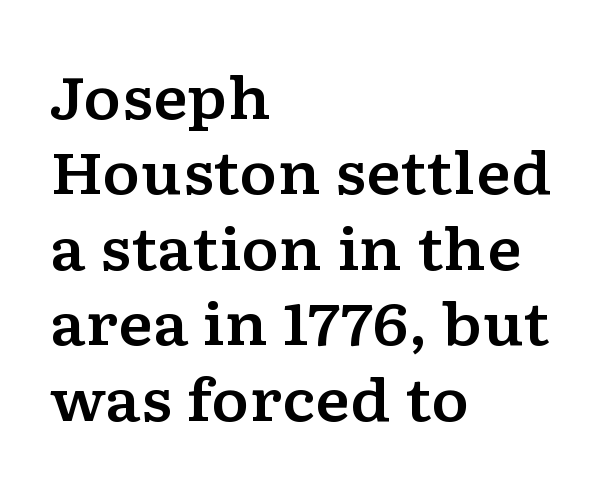
The letters stand straight up with perfectly vertical stems. A typesetter would call this proportional, since set widths differ per character. These lines sit exactly where default settings would place them. The lines are quadded left. Nobody drew a line under any word here. How are the letters spaced? Ordinarily, with no added tracking.
